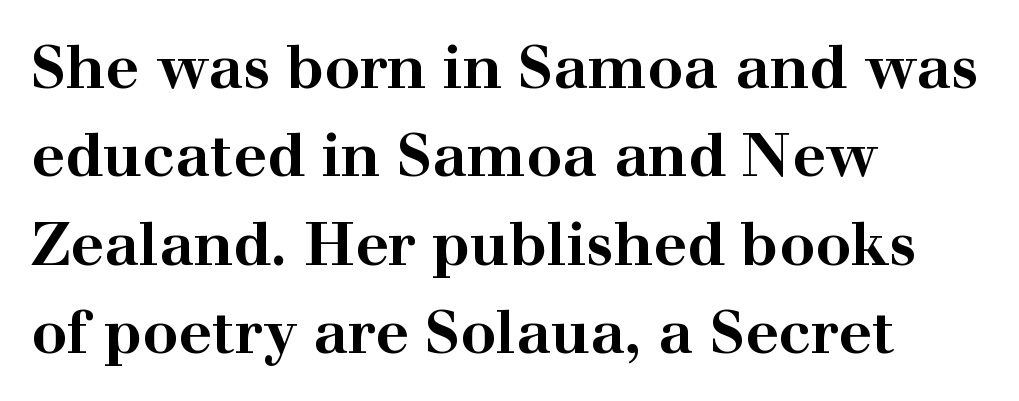
{"serif": "yes", "italic": "no", "bold": "yes", "weight": "bold", "width": "wide", "stroke_contrast": "high", "x_height": "medium", "monospaced": "no", "underline": "no", "align": "left", "line_spacing": "normal", "line_spacing_ratio": 1.5, "letter_spacing": "normal", "letter_spacing_em": 0.0, "glyph_px": 59}
